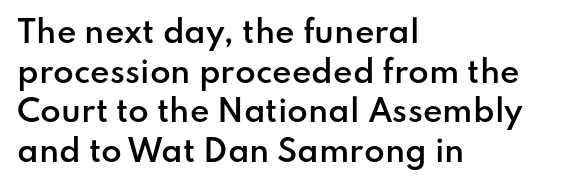
The image shows 30 px semibold sans-serif type, upright; set left-aligned, normal line spacing (1.32x), normal letter spacing, not underlined; low stroke contrast and a small x-height.
